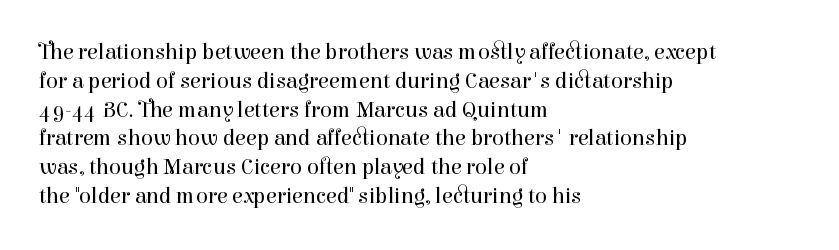
{"italic": "no", "bold": "no", "underline": "no", "align": "left", "line_spacing": "normal", "line_spacing_ratio": 1.31, "letter_spacing": "normal", "letter_spacing_em": 0.0, "glyph_px": 22}
